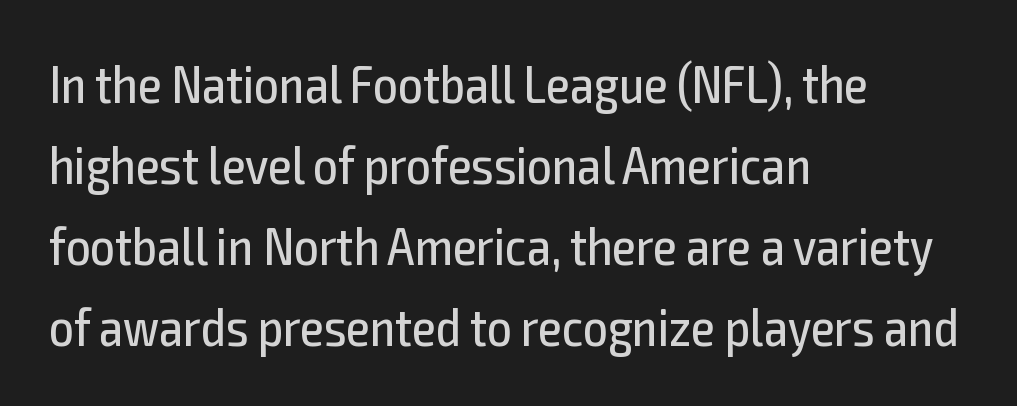
These lines sit exactly where default settings would place them. You could not count columns in this text — the font is proportionally spaced. The passage shown is typeset with a sans-serif family. The gap between lines stays unmarked.
